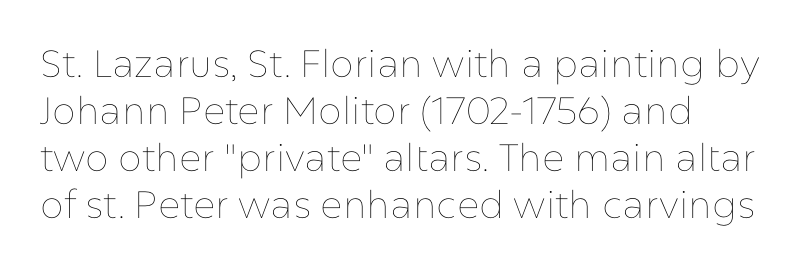
{"italic": "no", "bold": "no", "weight": "thin", "width": "normal", "stroke_contrast": "low", "x_height": "medium", "monospaced": "no", "underline": "no", "line_spacing_ratio": 1.24, "letter_spacing": "normal", "letter_spacing_em": 0.0, "glyph_px": 38}
